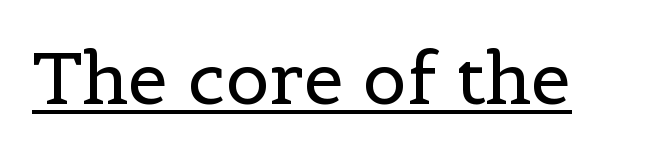
Every word sits above its own underline. It's the straight-up-and-down kind of type. Letter spacing: default. Is the stroke heavy? The answer is a plain regular-or-lighter. These lines are composed in type with serifs. You could not count columns in this text — the font is proportionally spaced.
